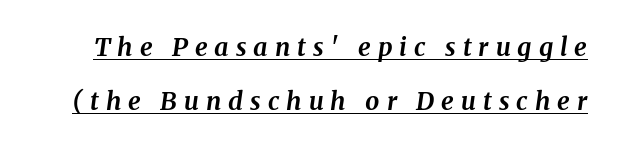
The image shows 25 px bold type, italic (leaning right); set loose line spacing (2.15x), unusually wide letter spacing (+0.28 em), underlined.
